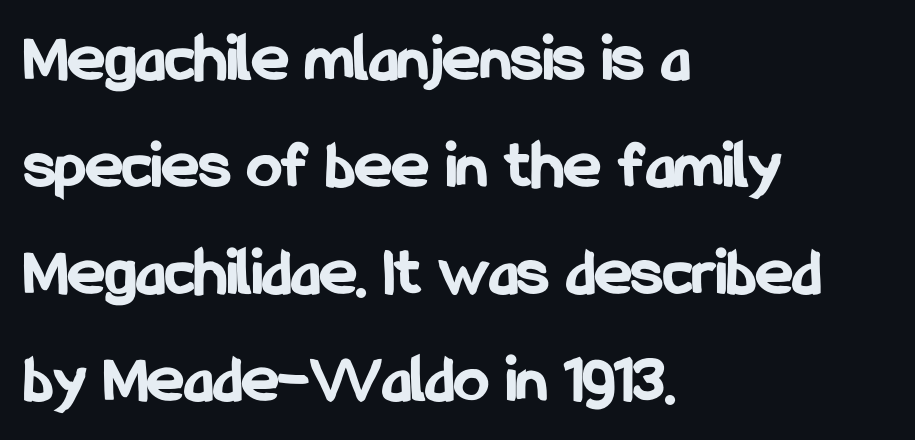
{"serif": "no", "italic": "no", "bold": "yes", "weight": "bold", "width": "condensed", "stroke_contrast": "low", "x_height": "medium", "monospaced": "no", "underline": "no", "align": "left", "line_spacing": "normal", "line_spacing_ratio": 1.53, "letter_spacing": "normal", "letter_spacing_em": 0.0, "glyph_px": 70}
